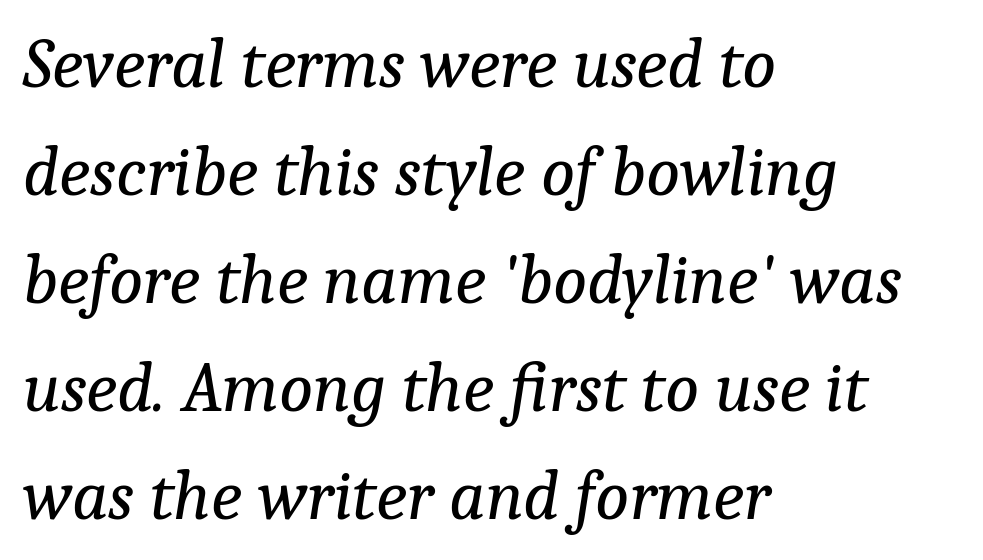
Inter-character spacing is left at the font's built-in metrics. No extra ink here — the face is not bold. The paragraph shown leans on its left margin. The glyphs are unaccompanied by any horizontal stroke below them. The face used here is proportionally spaced, like ordinary book or web type. The axis of the letterforms is tilted away from vertical.
